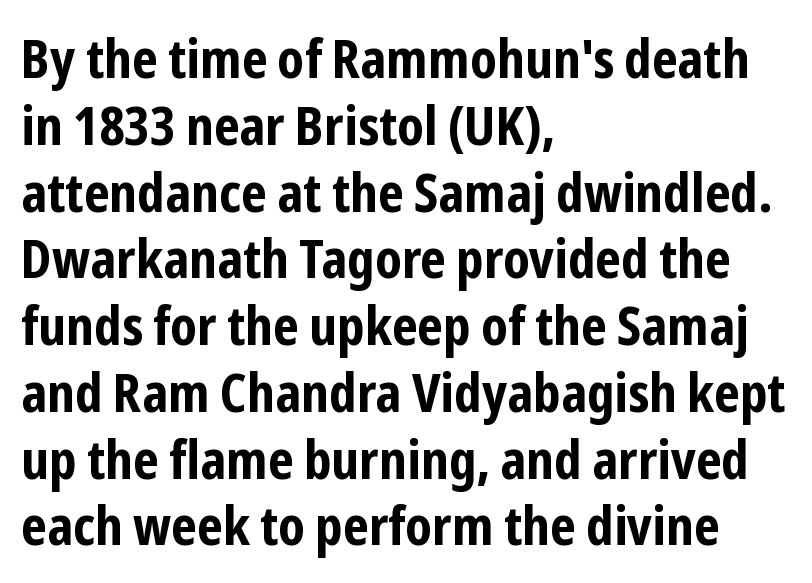
Q: Is the text bold? A: Yes.
Q: Is the text italic (slanted)? A: No, it is upright.
Q: Is the typeface a serif or a sans-serif typeface? A: Sans-serif.
Q: Is the text underlined? A: No.
Q: How is the paragraph aligned? A: Left-aligned.
Q: Is the spacing between letters normal or unusually wide? A: Normal.
Q: Is the spacing between lines tight, normal or loose? A: Normal.
Q: Width (condensed, normal, or wide)? A: Condensed.
Q: Stroke contrast? A: Low.
Q: x-height? A: Medium.
Q: Monospaced? A: No.
